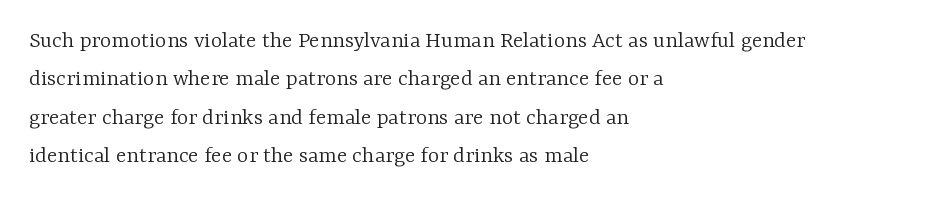
{"italic": "no", "bold": "no", "underline": "no", "align": "left", "line_spacing": "normal", "line_spacing_ratio": 1.6, "letter_spacing": "normal", "letter_spacing_em": 0.0, "glyph_px": 24}
